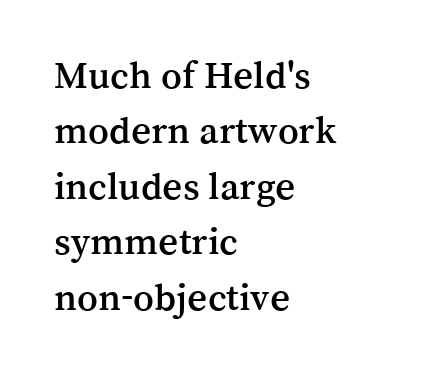
The image shows 39 px serif type, upright; set left-aligned, normal line spacing (1.42x), normal letter spacing, not underlined; medium stroke contrast and a medium x-height.
